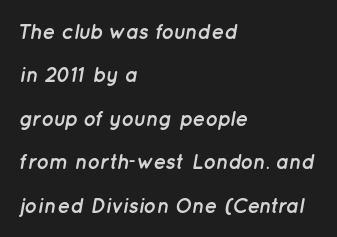
{"italic": "yes", "lean": "right", "slant_degrees": 12, "bold": "yes", "underline": "no", "align": "left", "line_spacing": "loose", "line_spacing_ratio": 2.07, "letter_spacing": "normal", "letter_spacing_em": 0.0, "glyph_px": 21}
